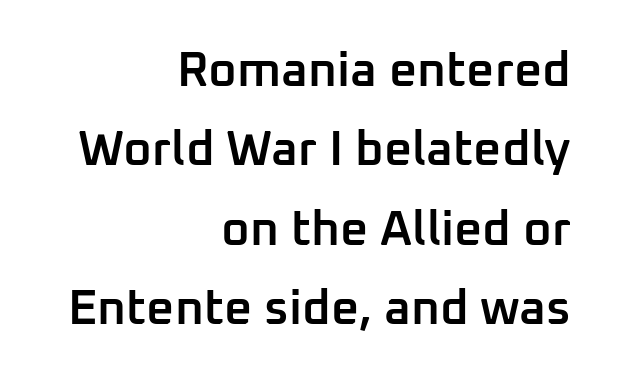
The image shows 49 px semibold sans-serif type, upright; set right-aligned, normal line spacing (1.62x), normal letter spacing, not underlined; low stroke contrast and a medium x-height.
